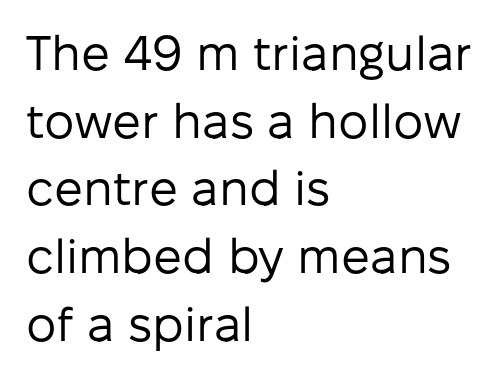
Where is the straight margin? On the left. Students, observe: this is what conventionally led text looks like. Unlike italic type, these characters show no tilt at all. Stroke mass is kept to a normal reading level or below.
